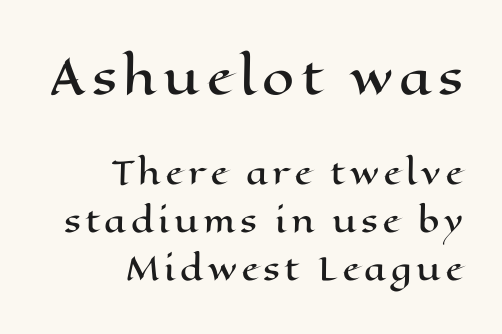
The image shows 46 px wide type, upright; set right-aligned, normal line spacing (1.55x), not underlined; the first (top) block is 1.48x larger; high stroke contrast and a medium x-height.
